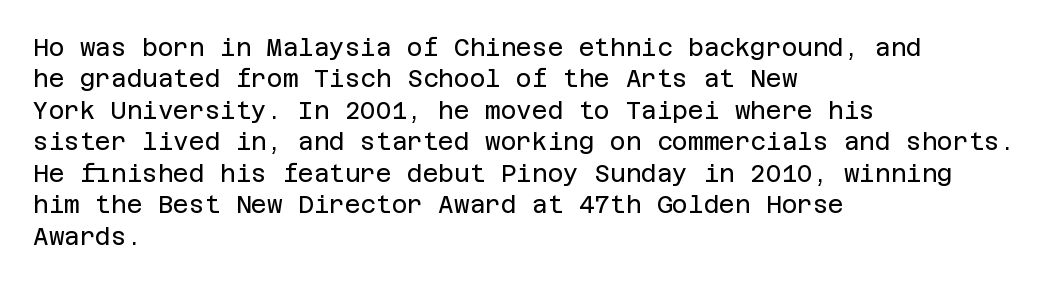
Q: Is the text bold? A: No.
Q: Is the text italic (slanted)? A: No, it is upright.
Q: Is the text underlined? A: No.
Q: How is the paragraph aligned? A: Left-aligned.
Q: Is the spacing between letters normal or unusually wide? A: Normal.
Q: Is the spacing between lines tight, normal or loose? A: Normal.
